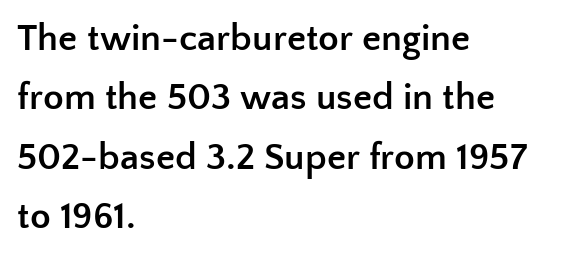
Q: Is the text bold? A: Yes.
Q: Is the text italic (slanted)? A: No, it is upright.
Q: Is the typeface a serif or a sans-serif typeface? A: Sans-serif.
Q: Is the text underlined? A: No.
Q: How is the paragraph aligned? A: Left-aligned.
Q: Is the spacing between letters normal or unusually wide? A: Normal.
Q: Is the spacing between lines tight, normal or loose? A: Normal.
Q: Width (condensed, normal, or wide)? A: Normal.
Q: Stroke contrast? A: Low.
Q: x-height? A: Medium.
Q: Monospaced? A: No.
